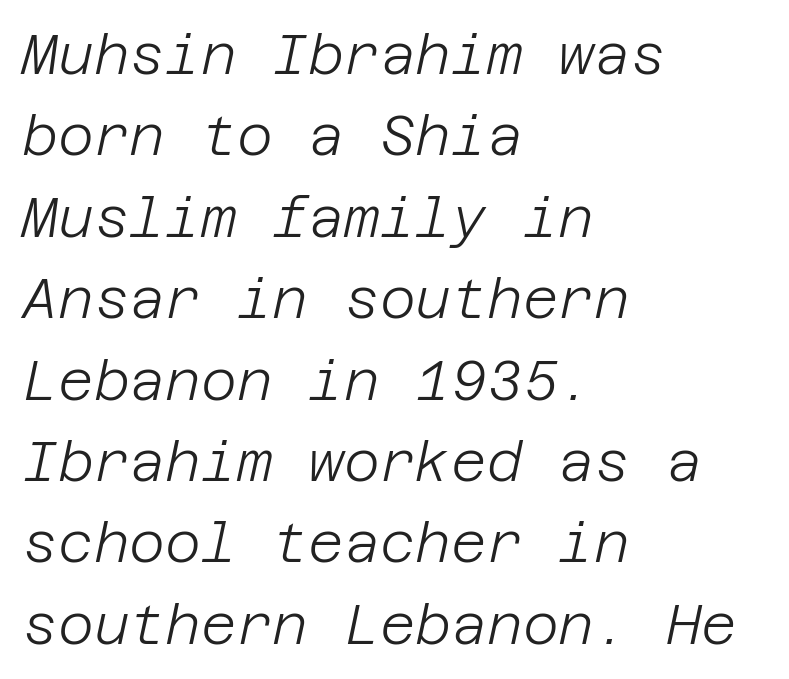
The image shows 55 px light type, italic (leaning right); set left-aligned, normal line spacing (1.48x), normal letter spacing, not underlined; low stroke contrast and a large x-height.
